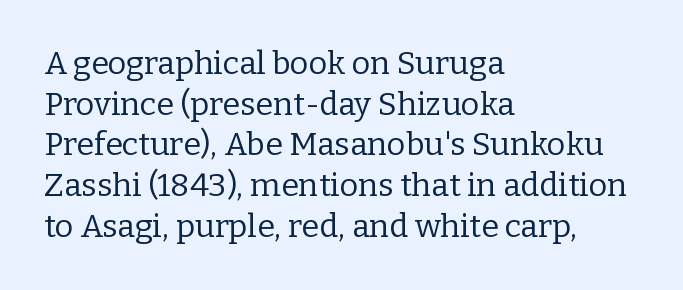
Q: Is the text bold? A: No.
Q: Is the text italic (slanted)? A: No, it is upright.
Q: Is the typeface a serif or a sans-serif typeface? A: Serif.
Q: Is the text underlined? A: No.
Q: How is the paragraph aligned? A: Left-aligned.
Q: Is the spacing between letters normal or unusually wide? A: Normal.
Q: Is the spacing between lines tight, normal or loose? A: Normal.
Q: Width (condensed, normal, or wide)? A: Normal.
Q: Stroke contrast? A: Low.
Q: x-height? A: Medium.
Q: Monospaced? A: No.
